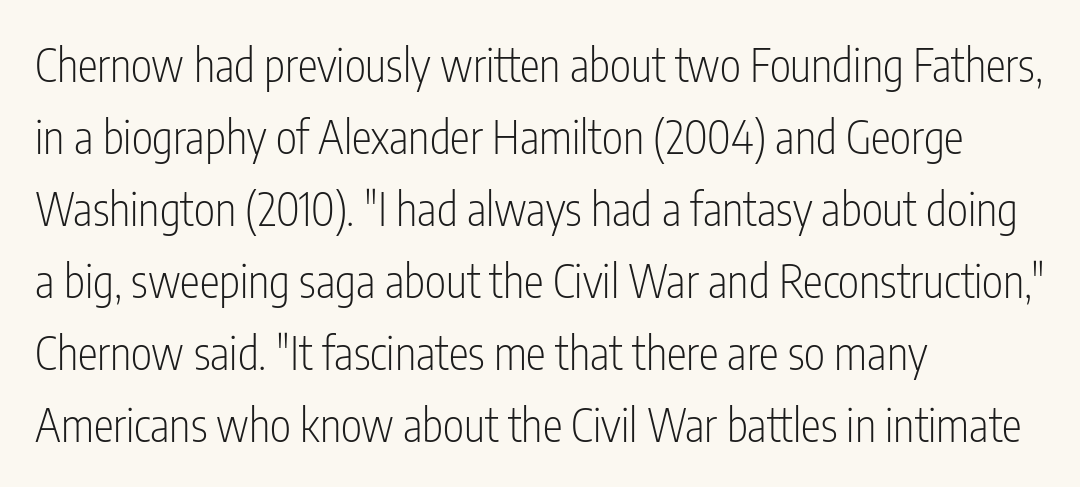
Q: Is the text bold? A: No.
Q: Is the text italic (slanted)? A: No, it is upright.
Q: Is the typeface a serif or a sans-serif typeface? A: Sans-serif.
Q: Is the text underlined? A: No.
Q: How is the paragraph aligned? A: Left-aligned.
Q: Is the spacing between letters normal or unusually wide? A: Normal.
Q: Is the spacing between lines tight, normal or loose? A: Normal.
Q: Width (condensed, normal, or wide)? A: Condensed.
Q: Stroke contrast? A: Low.
Q: x-height? A: Medium.
Q: Monospaced? A: No.
